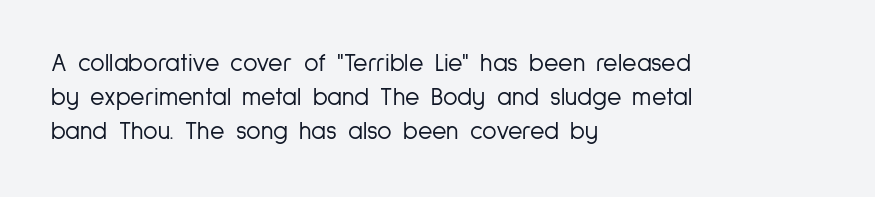
Q: Is the text bold? A: No.
Q: Is the text italic (slanted)? A: No, it is upright.
Q: Is the text underlined? A: No.
Q: How is the paragraph aligned? A: Left-aligned.
Q: Is the spacing between letters normal or unusually wide? A: Normal.
Q: Is the spacing between lines tight, normal or loose? A: Normal.
